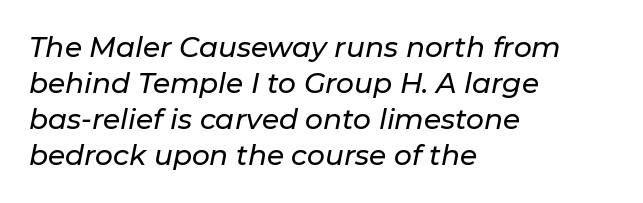
The image shows 28 px text type, italic (leaning right); set left-aligned, normal line spacing (1.29x), normal letter spacing, not underlined; low stroke contrast and a medium x-height.
